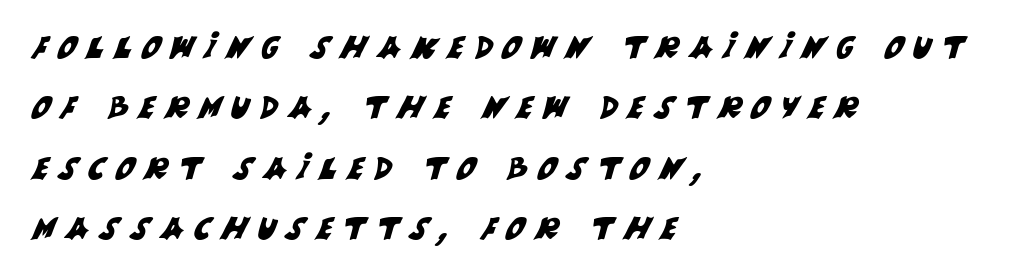
Type without underlining. Character widths vary here, with narrow letters taking less room than wide ones. Is the block centered? No — it sits flush against the left margin. Students, observe: this is what heavily led, spacious text looks like. Type style note: lacks serifs.
